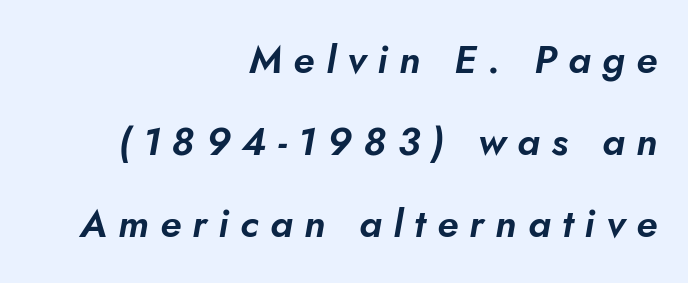
Q: Is the typeface a serif or a sans-serif typeface? A: Sans-serif.
Q: Is the text underlined? A: No.
Q: How is the paragraph aligned? A: Right-aligned.
Q: Is the spacing between letters normal or unusually wide? A: Unusually wide.
Q: Is the spacing between lines tight, normal or loose? A: Loose.
Q: Width (condensed, normal, or wide)? A: Normal.
Q: Stroke contrast? A: Low.
Q: x-height? A: Small.
Q: Monospaced? A: No.
